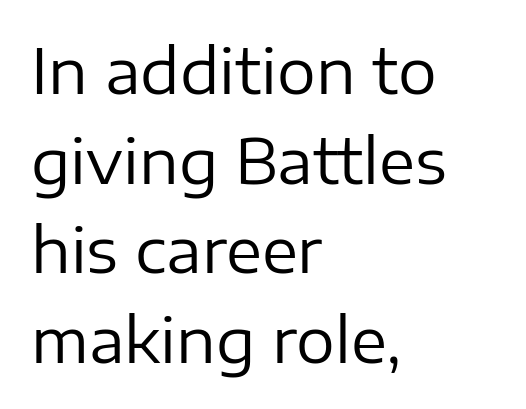
No italicization has been applied; the sample stays upright. Stroke thickness stays within the range of a standard reading face or lighter. I'd call this a sans setting — the letters go barefoot. Rule under the text: the space is simply empty.
